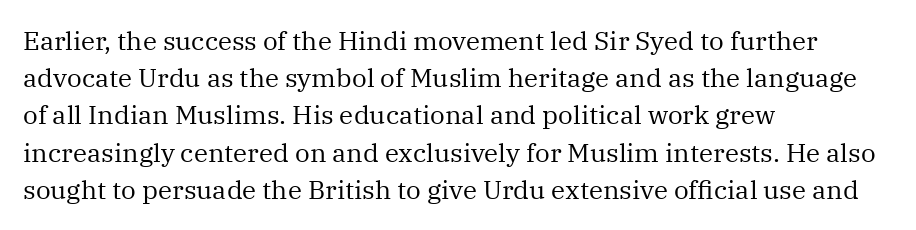
{"italic": "no", "bold": "no", "underline": "no", "align": "left", "line_spacing": "normal", "line_spacing_ratio": 1.43, "letter_spacing": "normal", "letter_spacing_em": 0.0, "glyph_px": 26}
